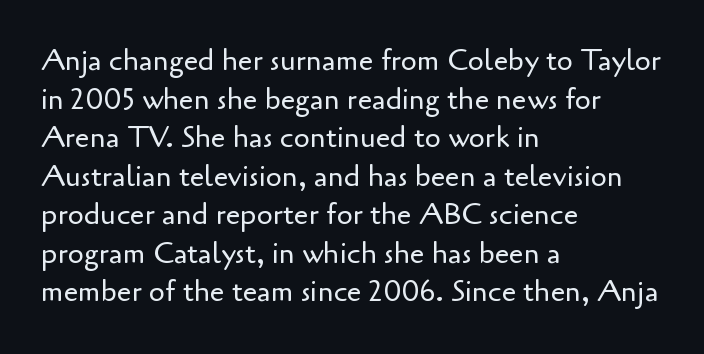
The image shows 29 px regular-weight sans-serif type, upright; set left-aligned, normal line spacing (1.33x), normal letter spacing, not underlined; low stroke contrast and a small x-height.
